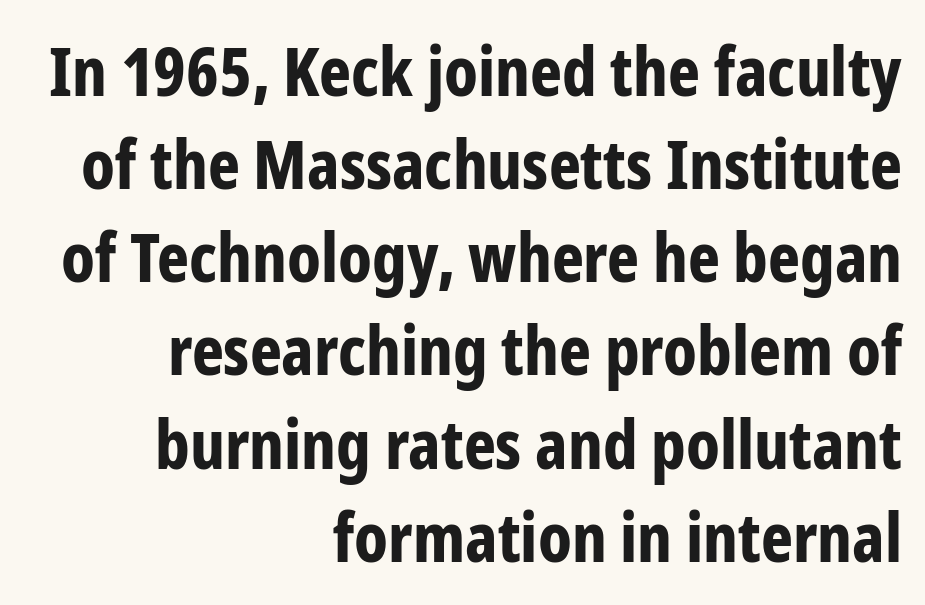
The image shows 68 px bold, condensed sans-serif type, upright; set right-aligned, normal line spacing (1.37x), normal letter spacing, not underlined; low stroke contrast and a medium x-height.
